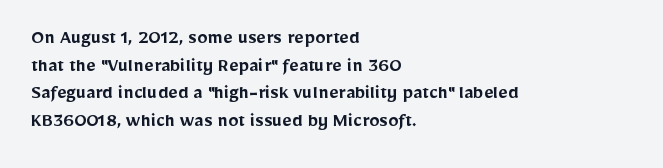
Q: Is the text bold? A: Semi-bold.
Q: Is the text italic (slanted)? A: No, it is upright.
Q: Is the text underlined? A: No.
Q: How is the paragraph aligned? A: Left-aligned.
Q: Is the spacing between letters normal or unusually wide? A: Normal.
Q: Is the spacing between lines tight, normal or loose? A: Normal.
